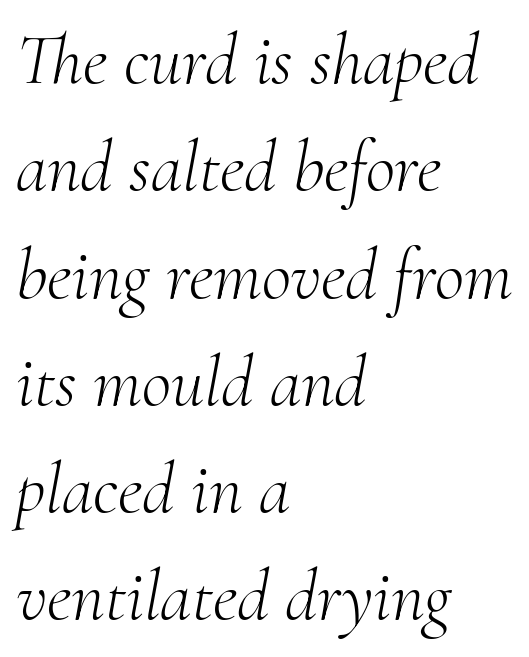
{"serif": "yes", "italic": "yes", "lean": "right", "slant_degrees": 10, "bold": "no", "weight": "light", "width": "normal", "stroke_contrast": "medium", "x_height": "small", "monospaced": "no", "underline": "no", "align": "left", "line_spacing": "normal", "line_spacing_ratio": 1.49, "letter_spacing": "normal", "letter_spacing_em": 0.0, "glyph_px": 72}
